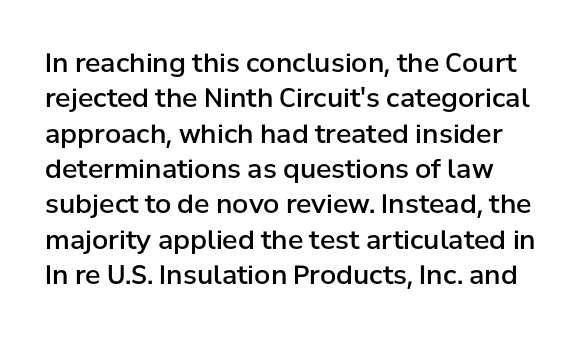
Firm but not heavy-handed strokes: this text is semibold. Quick note: underline off. A roman cut, with each character standing at attention. Each word holds together tightly as a unit, with standard inter-letter gaps. Each new line begins a customary step beneath the previous one.
